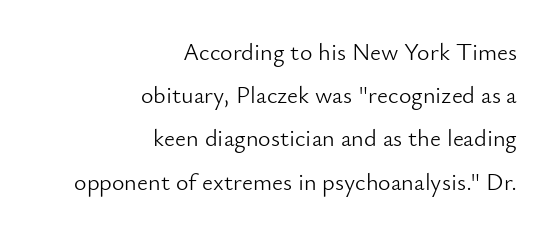
No heavy texture on the line: the type isn't bold. Compared with typical body copy, the letter spacing here is the same. Visually the block forms a straight wall on the right and a jagged coastline on the left. Nope, not italic — everything's standing straight.
